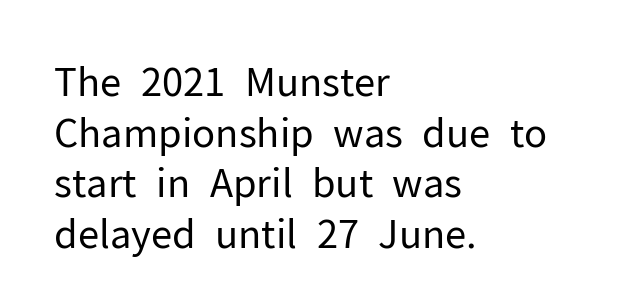
{"serif": "no", "italic": "no", "bold": "no", "weight": "regular", "width": "normal", "stroke_contrast": "low", "x_height": "medium", "monospaced": "no", "underline": "no", "align": "left", "line_spacing": "normal", "line_spacing_ratio": 1.3, "letter_spacing": "normal", "letter_spacing_em": 0.0, "glyph_px": 39}
